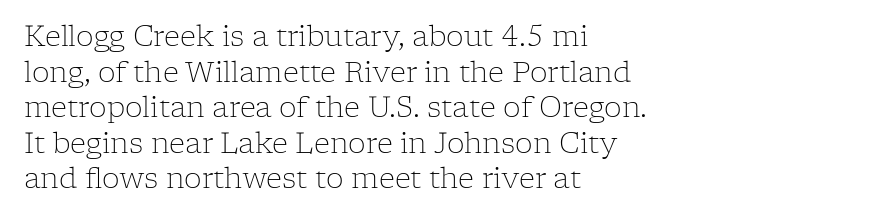
Q: Is the text bold? A: No.
Q: Is the text italic (slanted)? A: No, it is upright.
Q: Is the typeface a serif or a sans-serif typeface? A: Serif.
Q: Is the text underlined? A: No.
Q: How is the paragraph aligned? A: Left-aligned.
Q: Is the spacing between letters normal or unusually wide? A: Normal.
Q: Is the spacing between lines tight, normal or loose? A: Normal.
Q: Width (condensed, normal, or wide)? A: Normal.
Q: Stroke contrast? A: Low.
Q: x-height? A: Medium.
Q: Monospaced? A: No.
